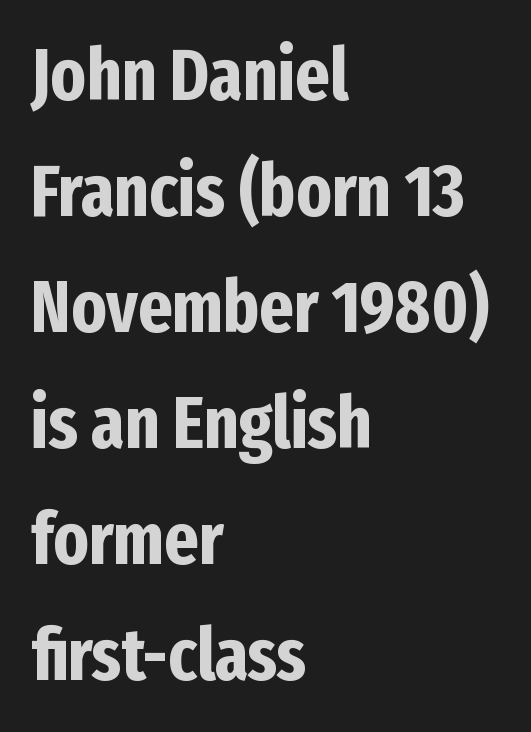
Q: Is the text bold? A: Yes.
Q: Is the text italic (slanted)? A: No, it is upright.
Q: Is the typeface a serif or a sans-serif typeface? A: Sans-serif.
Q: Is the text underlined? A: No.
Q: How is the paragraph aligned? A: Left-aligned.
Q: Is the spacing between letters normal or unusually wide? A: Normal.
Q: Is the spacing between lines tight, normal or loose? A: Normal.
Q: Width (condensed, normal, or wide)? A: Condensed.
Q: Stroke contrast? A: Low.
Q: x-height? A: Medium.
Q: Monospaced? A: No.
